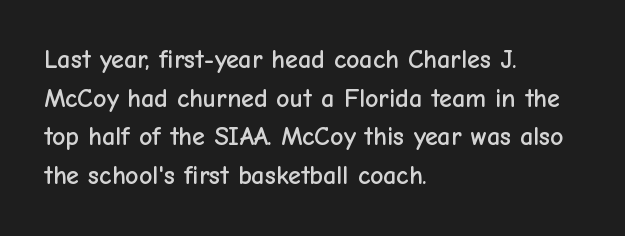
If you measured baseline to baseline, you'd find a middling distance. The line texture is even and compact thanks to regular tracking. Descender tails drop into unmarked territory. Posture: upright roman. Horizontally, the lines are justified to the leading edge only.
